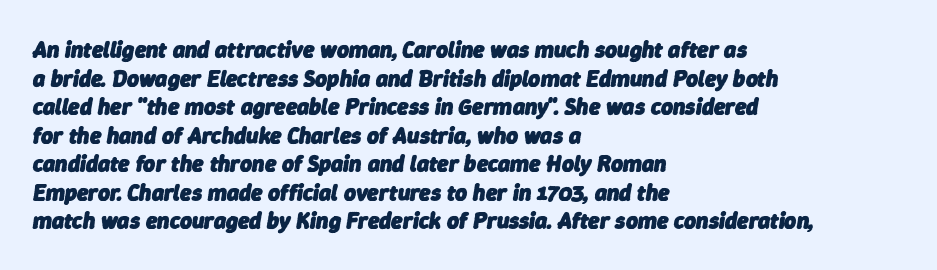
The strip under each line holds only bare page. Glyph-to-glyph distance matches everyday printed text. The lines are quadded left. Would a proofreader flag this as italicized? Yes. A full-strength bold gives these letters their thick strokes.
